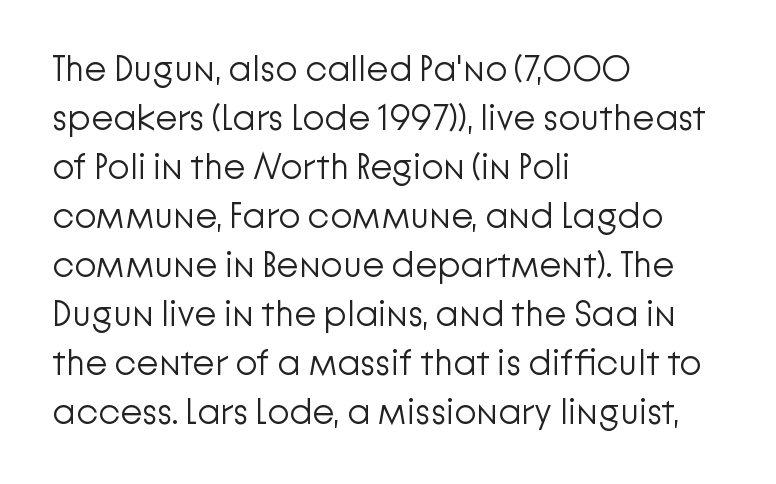
Q: Is the text bold? A: No.
Q: Is the text italic (slanted)? A: No, it is upright.
Q: Is the typeface a serif or a sans-serif typeface? A: Sans-serif.
Q: Is the text underlined? A: No.
Q: How is the paragraph aligned? A: Left-aligned.
Q: Is the spacing between letters normal or unusually wide? A: Normal.
Q: Is the spacing between lines tight, normal or loose? A: Normal.
Q: Width (condensed, normal, or wide)? A: Normal.
Q: Stroke contrast? A: Low.
Q: x-height? A: Medium.
Q: Monospaced? A: No.
